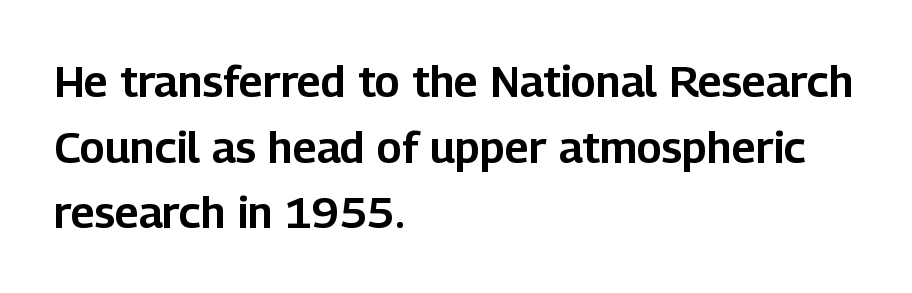
Q: Is the text italic (slanted)? A: No, it is upright.
Q: Is the typeface a serif or a sans-serif typeface? A: Sans-serif.
Q: Is the text underlined? A: No.
Q: How is the paragraph aligned? A: Left-aligned.
Q: Is the spacing between letters normal or unusually wide? A: Normal.
Q: Is the spacing between lines tight, normal or loose? A: Normal.
Q: Width (condensed, normal, or wide)? A: Normal.
Q: Stroke contrast? A: Low.
Q: x-height? A: Medium.
Q: Monospaced? A: No.
